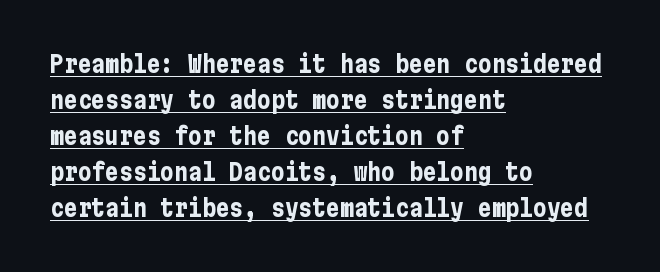
Q: Is the text bold? A: Yes.
Q: Is the text italic (slanted)? A: No, it is upright.
Q: Is the text underlined? A: Yes.
Q: How is the paragraph aligned? A: Left-aligned.
Q: Is the spacing between letters normal or unusually wide? A: Normal.
Q: Is the spacing between lines tight, normal or loose? A: Normal.
